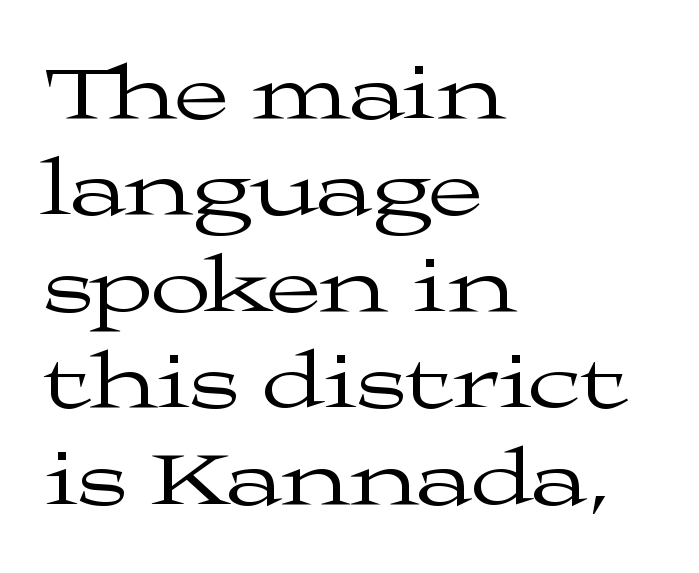
{"serif": "yes", "italic": "no", "bold": "no", "weight": "regular", "width": "wide", "stroke_contrast": "medium", "x_height": "medium", "monospaced": "no", "underline": "no", "align": "left", "line_spacing_ratio": 1.22, "letter_spacing": "normal", "letter_spacing_em": 0.0, "glyph_px": 79}
